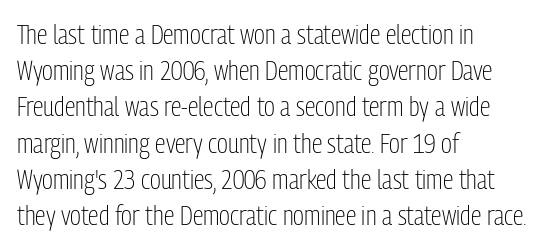
The image shows 27 px text type, upright; set left-aligned, normal line spacing (1.34x), normal letter spacing, not underlined.
